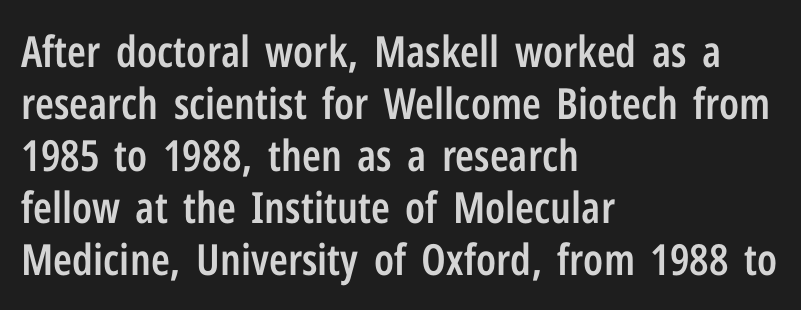
The image shows 43 px semibold, condensed sans-serif type, upright; set left-aligned, line spacing 1.21x, normal letter spacing, not underlined; low stroke contrast and a medium x-height.
